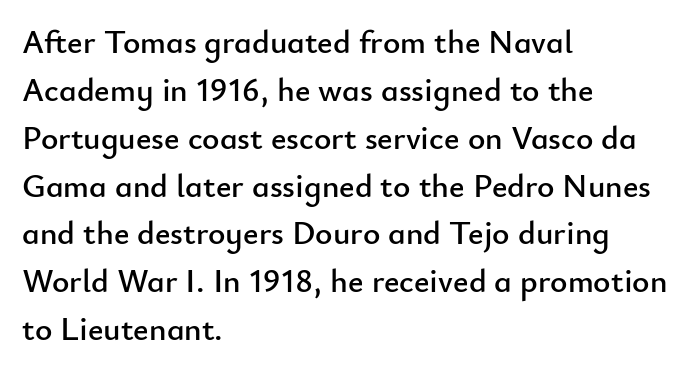
{"serif": "no", "italic": "no", "width": "normal", "stroke_contrast": "low", "x_height": "small", "monospaced": "no", "underline": "no", "align": "left", "line_spacing": "normal", "line_spacing_ratio": 1.45, "letter_spacing": "normal", "letter_spacing_em": 0.0, "glyph_px": 33}
